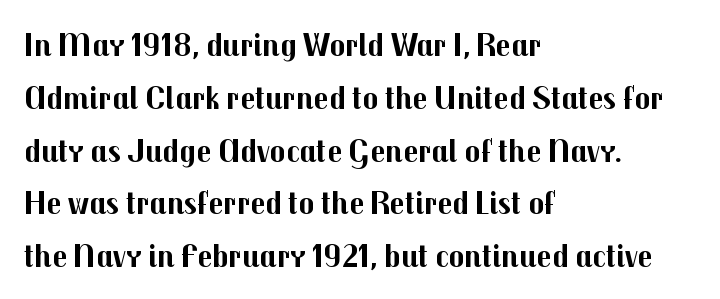
The image shows 33 px bold sans-serif type, upright; set left-aligned, normal line spacing (1.6x), normal letter spacing, not underlined; medium stroke contrast and a medium x-height.
